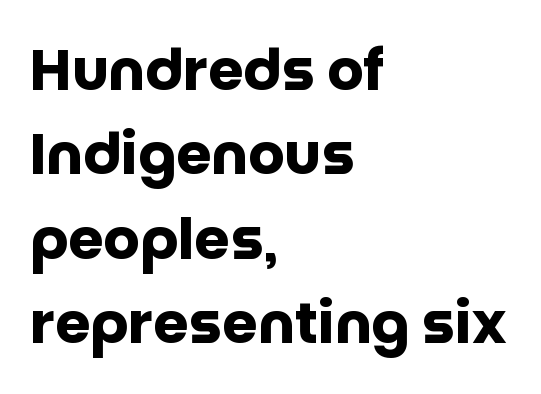
Q: Is the text bold? A: Yes.
Q: Is the text italic (slanted)? A: No, it is upright.
Q: Is the typeface a serif or a sans-serif typeface? A: Sans-serif.
Q: Is the text underlined? A: No.
Q: How is the paragraph aligned? A: Left-aligned.
Q: Is the spacing between letters normal or unusually wide? A: Normal.
Q: Is the spacing between lines tight, normal or loose? A: Normal.
Q: Width (condensed, normal, or wide)? A: Normal.
Q: Stroke contrast? A: Low.
Q: x-height? A: Large.
Q: Monospaced? A: No.
